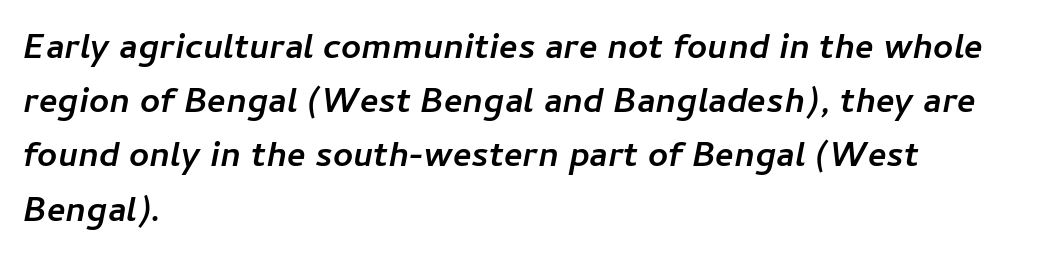
Q: Is the text bold? A: Yes.
Q: Is the text italic (slanted)? A: Yes, it leans right by about 11 degrees.
Q: Is the text underlined? A: No.
Q: How is the paragraph aligned? A: Left-aligned.
Q: Is the spacing between letters normal or unusually wide? A: Normal.
Q: Is the spacing between lines tight, normal or loose? A: Normal.
Q: Width (condensed, normal, or wide)? A: Normal.
Q: Stroke contrast? A: Low.
Q: x-height? A: Medium.
Q: Monospaced? A: No.
